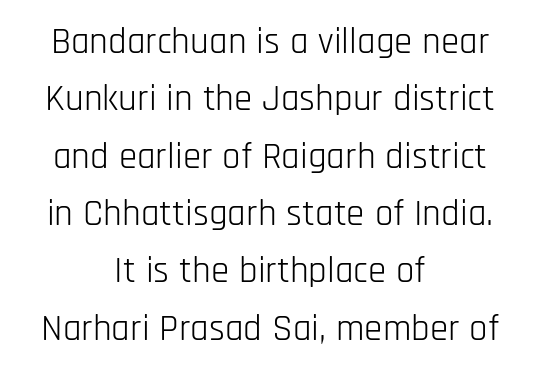
The image shows 37 px light, condensed sans-serif type, upright; set centered, normal line spacing (1.55x), normal letter spacing, not underlined; low stroke contrast and a large x-height.
